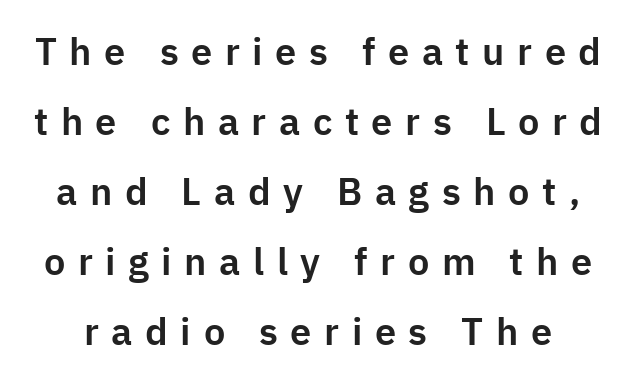
Q: Is the text italic (slanted)? A: No, it is upright.
Q: Is the typeface a serif or a sans-serif typeface? A: Sans-serif.
Q: Is the text underlined? A: No.
Q: Is the spacing between letters normal or unusually wide? A: Unusually wide.
Q: Width (condensed, normal, or wide)? A: Normal.
Q: Stroke contrast? A: Low.
Q: x-height? A: Medium.
Q: Monospaced? A: No.
